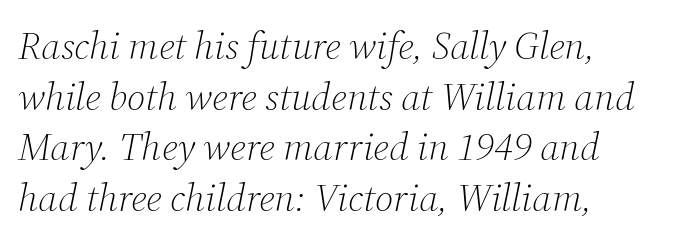
{"serif": "yes", "italic": "yes", "lean": "right", "slant_degrees": 12, "bold": "no", "weight": "light", "width": "normal", "stroke_contrast": "medium", "x_height": "medium", "monospaced": "no", "underline": "no", "line_spacing": "normal", "line_spacing_ratio": 1.3, "letter_spacing": "normal", "letter_spacing_em": 0.0, "glyph_px": 39}
